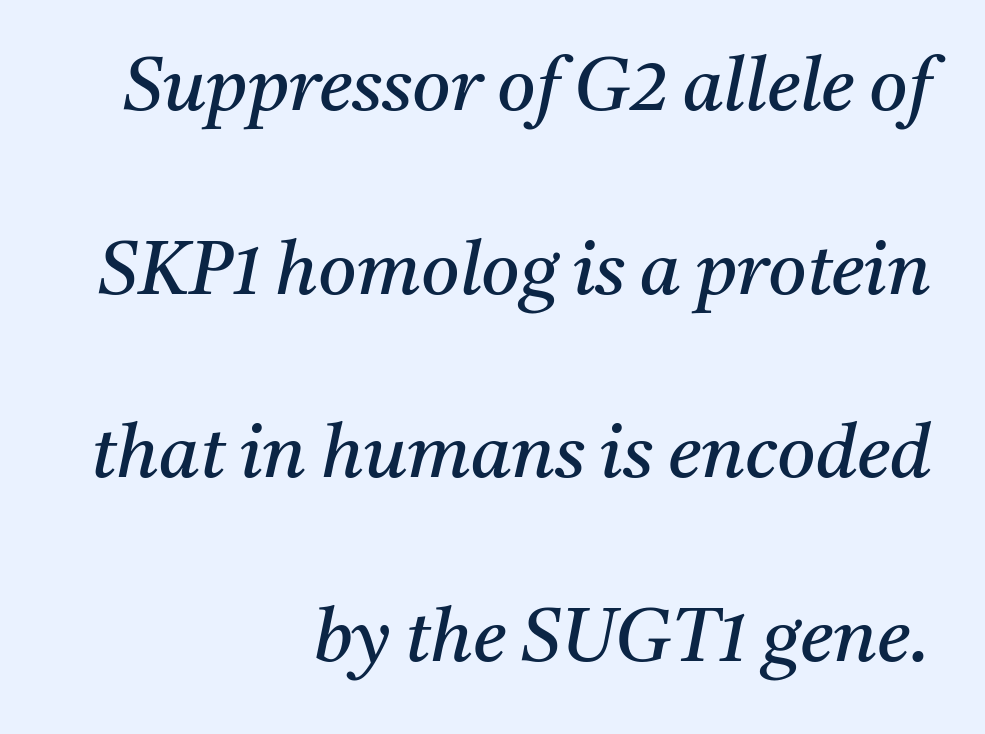
The image shows 74 px regular-weight serif type, italic (leaning right); set right-aligned, loose line spacing (2.48x), normal letter spacing, not underlined; medium stroke contrast and a medium x-height.
